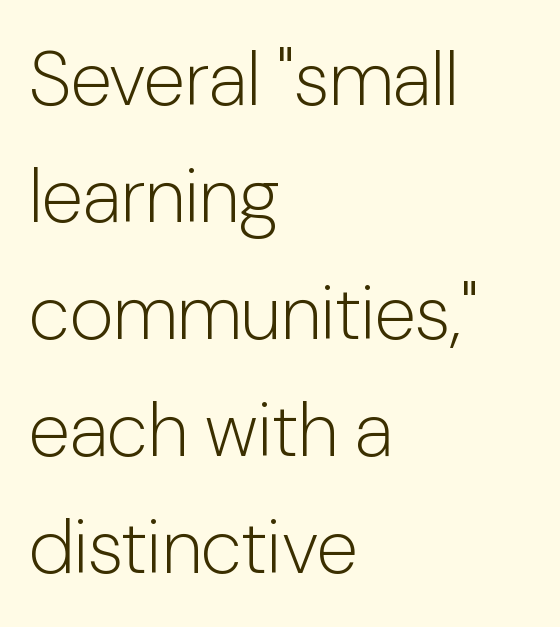
Q: Is the text bold? A: No.
Q: Is the text italic (slanted)? A: No, it is upright.
Q: Is the typeface a serif or a sans-serif typeface? A: Sans-serif.
Q: Is the text underlined? A: No.
Q: How is the paragraph aligned? A: Left-aligned.
Q: Is the spacing between letters normal or unusually wide? A: Normal.
Q: Is the spacing between lines tight, normal or loose? A: Normal.
Q: Width (condensed, normal, or wide)? A: Normal.
Q: Stroke contrast? A: Low.
Q: x-height? A: Medium.
Q: Monospaced? A: No.
